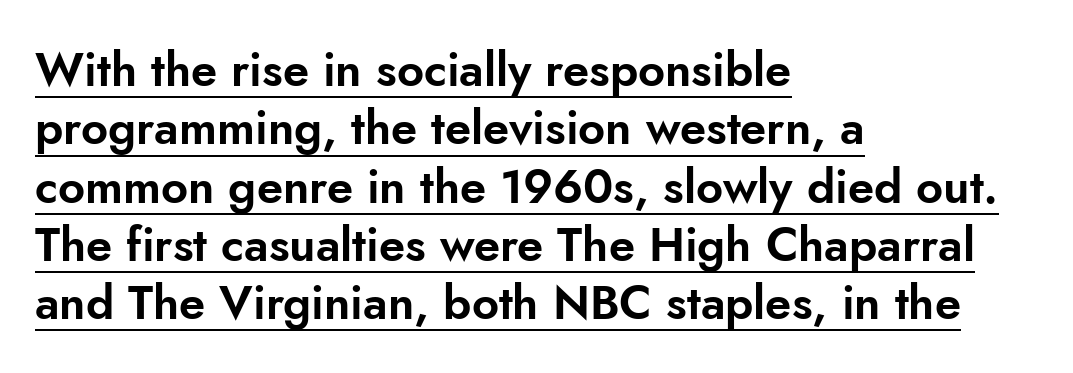
Q: Is the text italic (slanted)? A: No, it is upright.
Q: Is the typeface a serif or a sans-serif typeface? A: Sans-serif.
Q: Is the text underlined? A: Yes.
Q: How is the paragraph aligned? A: Left-aligned.
Q: Is the spacing between letters normal or unusually wide? A: Normal.
Q: Width (condensed, normal, or wide)? A: Normal.
Q: Stroke contrast? A: Low.
Q: x-height? A: Small.
Q: Monospaced? A: No.
